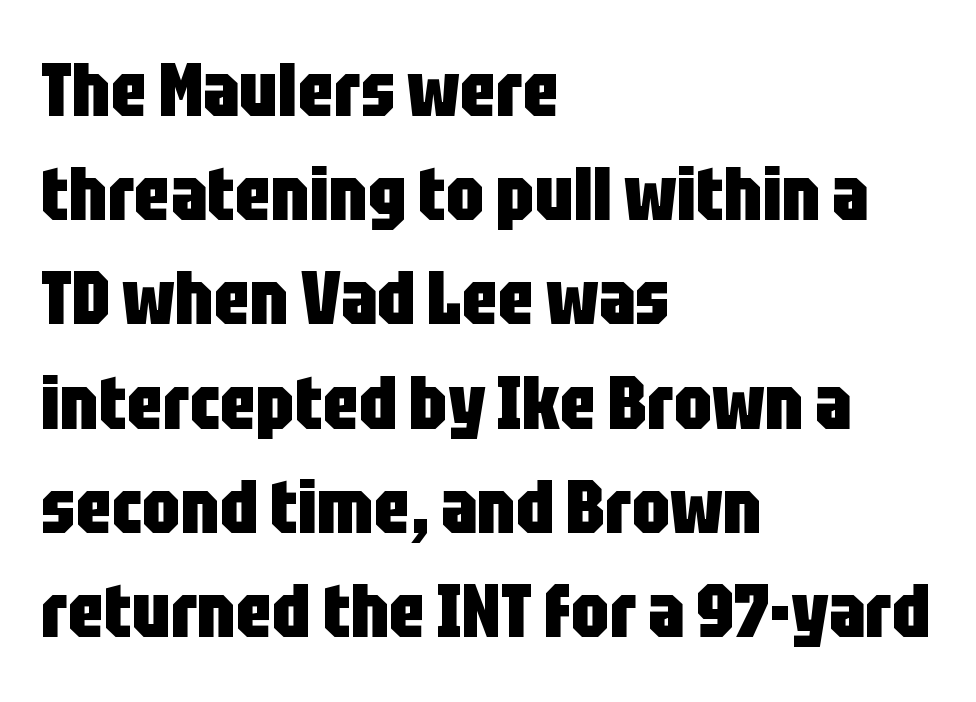
Q: Is the text bold? A: Yes.
Q: Is the text italic (slanted)? A: No, it is upright.
Q: Is the typeface a serif or a sans-serif typeface? A: Sans-serif.
Q: Is the text underlined? A: No.
Q: How is the paragraph aligned? A: Left-aligned.
Q: Is the spacing between letters normal or unusually wide? A: Normal.
Q: Is the spacing between lines tight, normal or loose? A: Normal.
Q: Width (condensed, normal, or wide)? A: Condensed.
Q: Stroke contrast? A: Low.
Q: x-height? A: Large.
Q: Monospaced? A: No.
